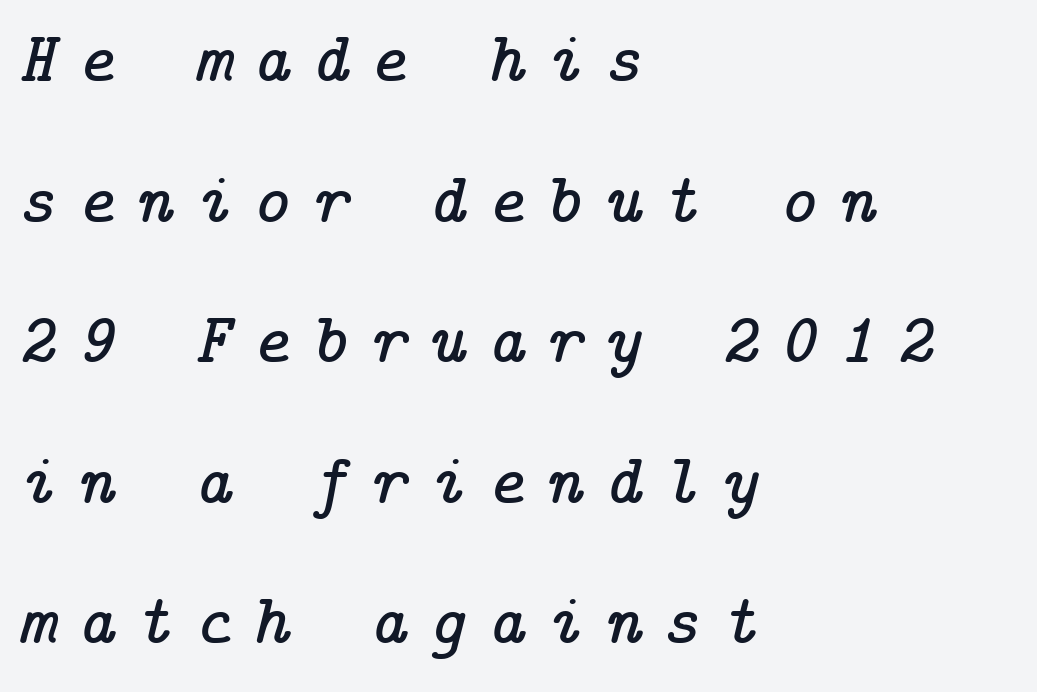
The image shows 71 px serif type, italic (leaning right); set left-aligned, loose line spacing (1.98x), unusually wide letter spacing (+0.3 em), not underlined; low stroke contrast and a medium x-height.
